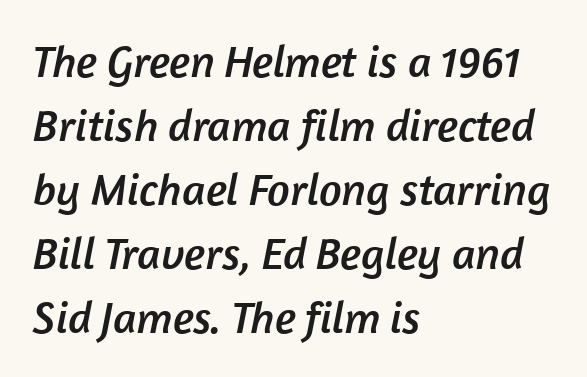
Quick note: underline off. This sample uses plain, unmodified letter spacing. A sans-serif font was chosen for this passage. Think of a printed novel: that variable character pitch is what you see here. The rendering anchors every line to the left-hand side. Horizontal bands of white between lines are of average thickness.
